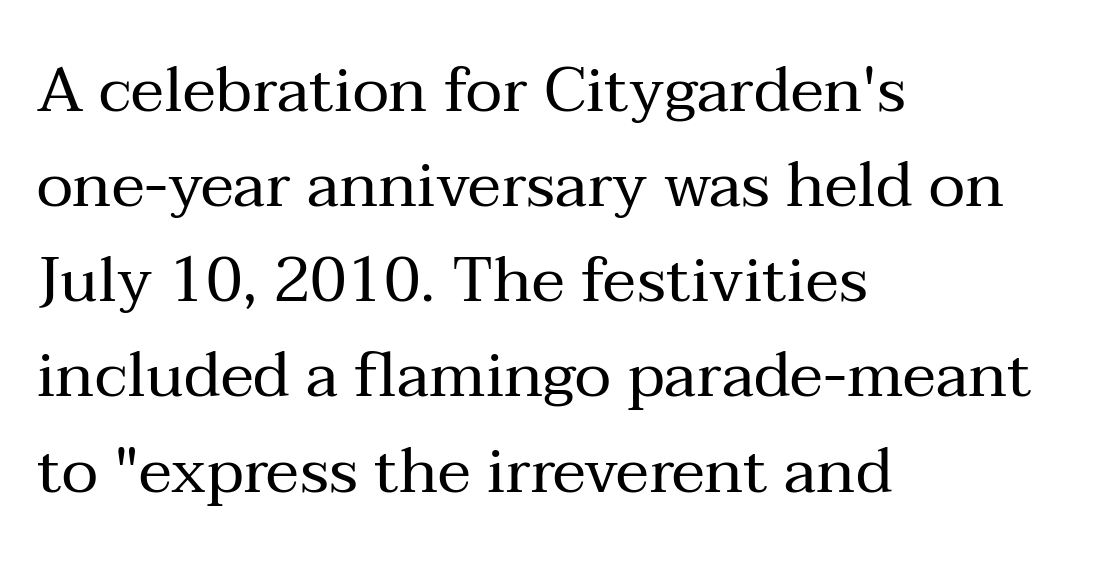
The image shows 63 px regular-weight serif type, upright; set left-aligned, normal line spacing (1.51x), normal letter spacing, not underlined; medium stroke contrast and a medium x-height.
